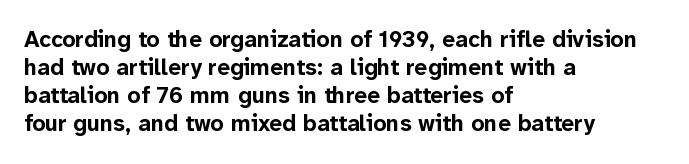
Look at the stroke-to-counter ratio: heavy, a bold. Ordinary non-slanted type is in use. The baseline area is clear. The setting favours the left margin, as ordinary paragraphs usually do. Look at the tracking — it's just the regular setting, nothing added.
